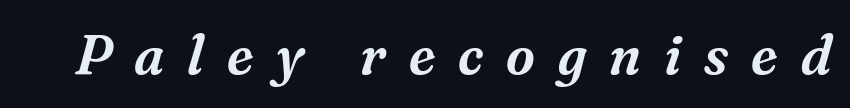
Each row of text sits above clean, open space. The face used here is proportionally spaced, like ordinary book or web type. The rendering inserts visible extra space after every character. The axis of the letterforms is tilted away from vertical.
